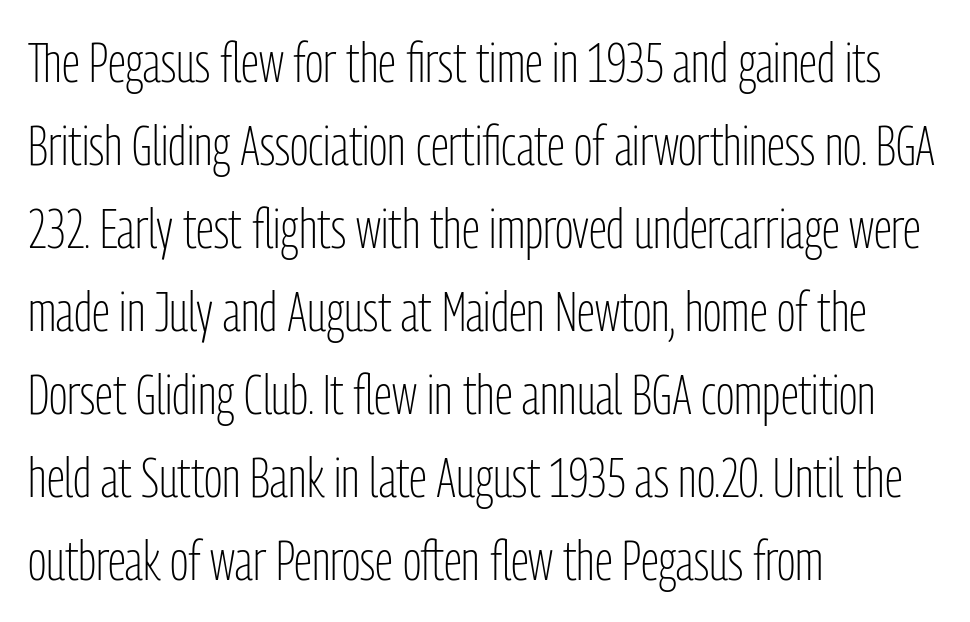
The image shows 55 px light, condensed sans-serif type, upright; set left-aligned, normal line spacing (1.51x), normal letter spacing, not underlined; low stroke contrast and a medium x-height.
